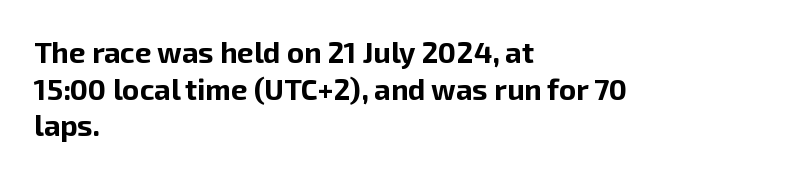
{"serif": "no", "italic": "no", "bold": "yes", "weight": "bold", "width": "normal", "stroke_contrast": "low", "x_height": "medium", "monospaced": "no", "underline": "no", "align": "left", "line_spacing": "normal", "line_spacing_ratio": 1.26, "letter_spacing": "normal", "letter_spacing_em": 0.0, "glyph_px": 29}
